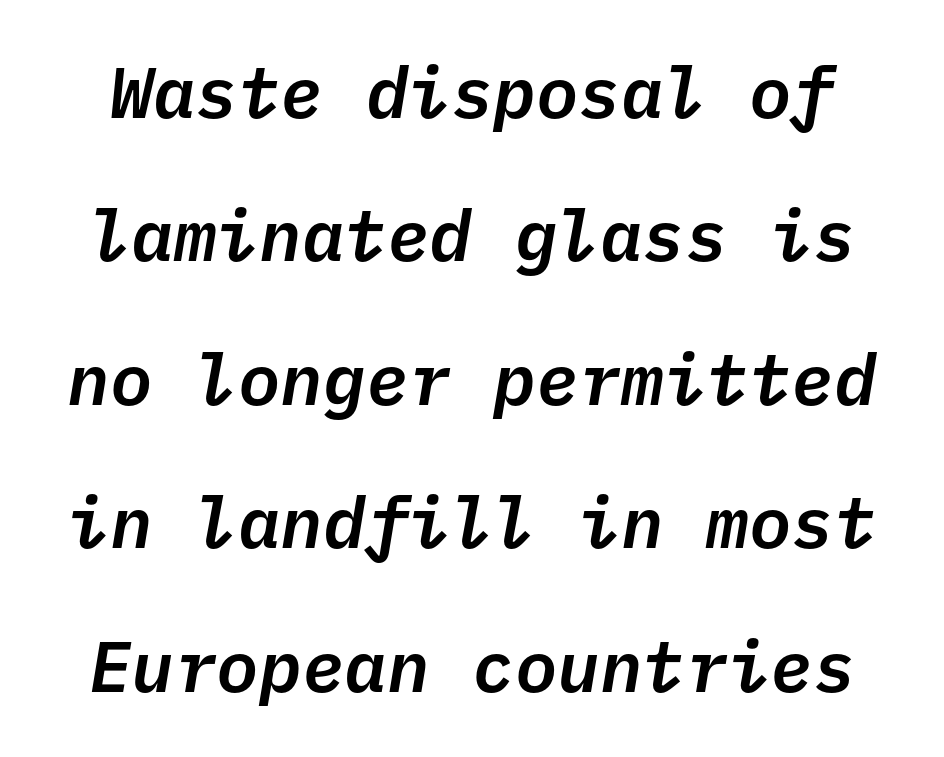
The image shows 71 px text type, italic (leaning right), monospaced; set loose line spacing (2.02x), normal letter spacing, not underlined; low stroke contrast and a medium x-height.
